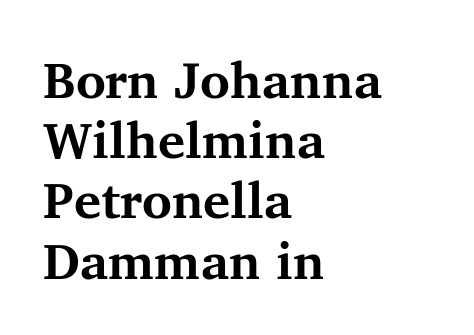
The passage shown is typed in a proportional face where columns would drift. Do the letters lean? They stand straight. Caption: bold face, heavy strokes. Descenders are the only things crossing below the line.
